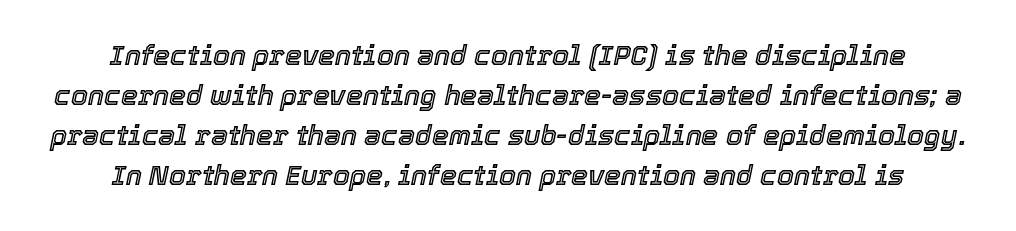
The image shows 27 px text type, italic (leaning right); set centered, normal line spacing (1.48x), normal letter spacing, not underlined.
